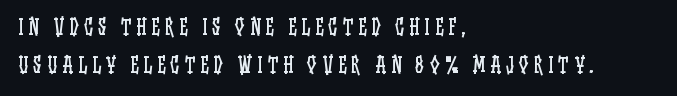
The image shows 21 px text type, upright; set left-aligned, line spacing 1.8x, unusually wide letter spacing (+0.25 em), not underlined.
